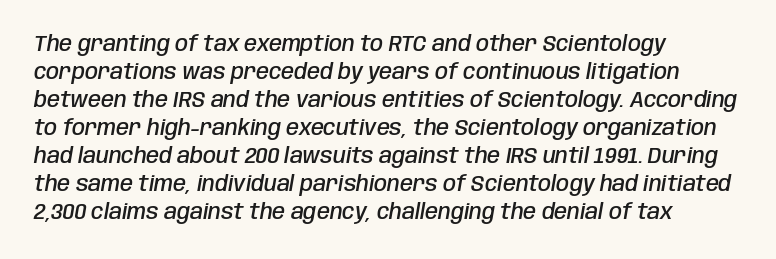
Q: Is the text bold? A: Semi-bold.
Q: Is the text italic (slanted)? A: Yes, it leans right by about 10 degrees.
Q: Is the text underlined? A: No.
Q: How is the paragraph aligned? A: Left-aligned.
Q: Is the spacing between letters normal or unusually wide? A: Normal.
Q: Is the spacing between lines tight, normal or loose? A: Normal.
